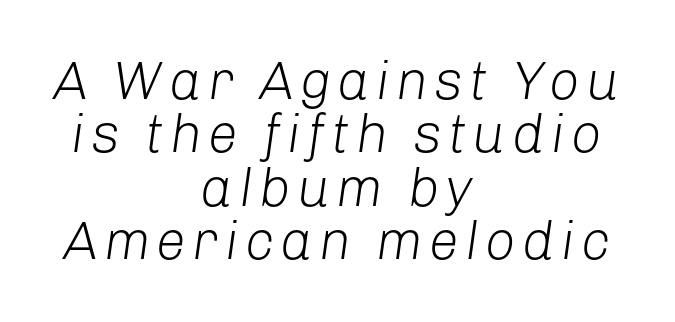
The image shows 54 px light type, italic (leaning right); set centered, tight line spacing (0.99x), not underlined; low stroke contrast and a medium x-height.
